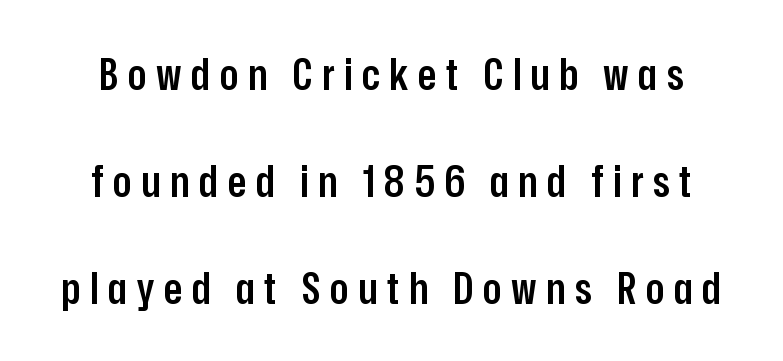
{"serif": "no", "italic": "no", "bold": "semi", "weight": "semibold", "width": "condensed", "stroke_contrast": "low", "x_height": "medium", "monospaced": "no", "underline": "no", "line_spacing": "loose", "line_spacing_ratio": 2.43, "letter_spacing": "wide", "letter_spacing_em": 0.21, "glyph_px": 44}
